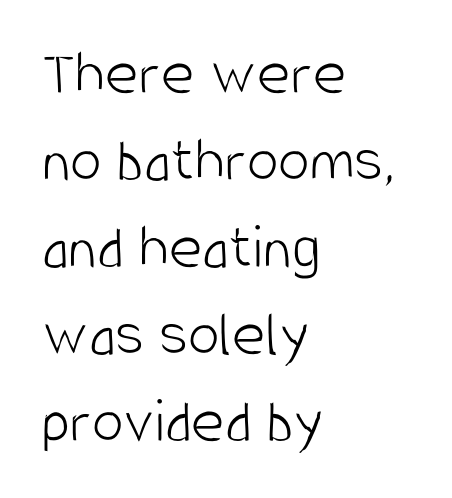
Spacing verdict: proportional, widths tailored to each character. The glyphs are unaccompanied by any horizontal stroke below them. Observe the ordinary spacing: letters are neighbours, not strangers. Posture: upright roman. Vertical stems look standard width or narrower in stroke. In terms of letterform style, serifs are entirely absent.
